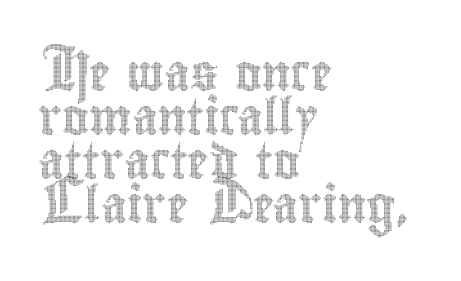
Visually the block forms a straight wall on the left and a jagged coastline on the right. These lines keep a tight, regular rhythm from letter to letter. The glyphs are unaccompanied by any horizontal stroke below them. These lines are rendered in a variable-pitch font. These lines were composed using upright roman letters.
